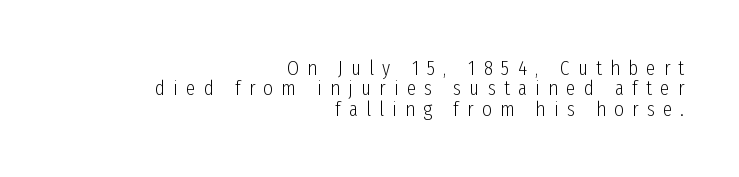
Q: Is the text bold? A: No.
Q: Is the text italic (slanted)? A: No, it is upright.
Q: Is the text underlined? A: No.
Q: How is the paragraph aligned? A: Right-aligned.
Q: Is the spacing between letters normal or unusually wide? A: Unusually wide.
Q: Is the spacing between lines tight, normal or loose? A: Tight.
